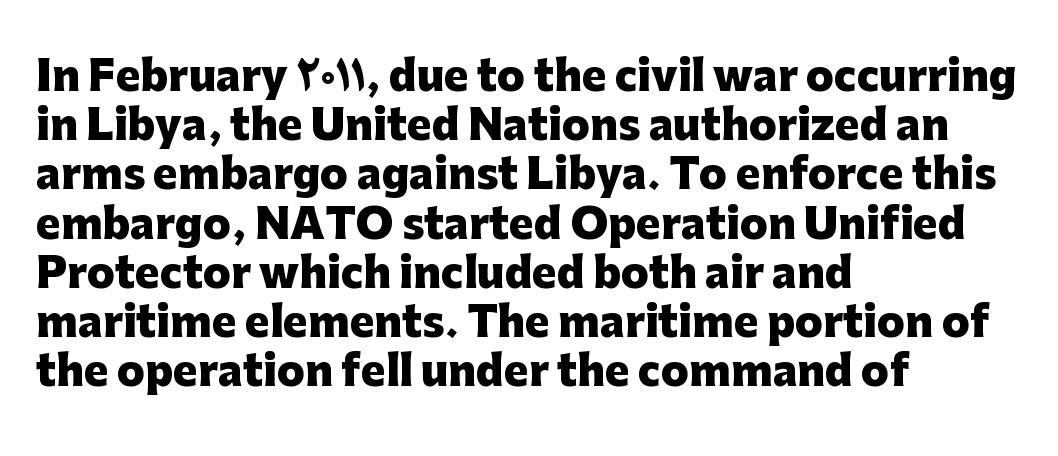
Q: Is the text bold? A: Yes.
Q: Is the text italic (slanted)? A: No, it is upright.
Q: Is the typeface a serif or a sans-serif typeface? A: Sans-serif.
Q: Is the text underlined? A: No.
Q: How is the paragraph aligned? A: Left-aligned.
Q: Is the spacing between letters normal or unusually wide? A: Normal.
Q: Width (condensed, normal, or wide)? A: Normal.
Q: Stroke contrast? A: Low.
Q: x-height? A: Medium.
Q: Monospaced? A: No.
